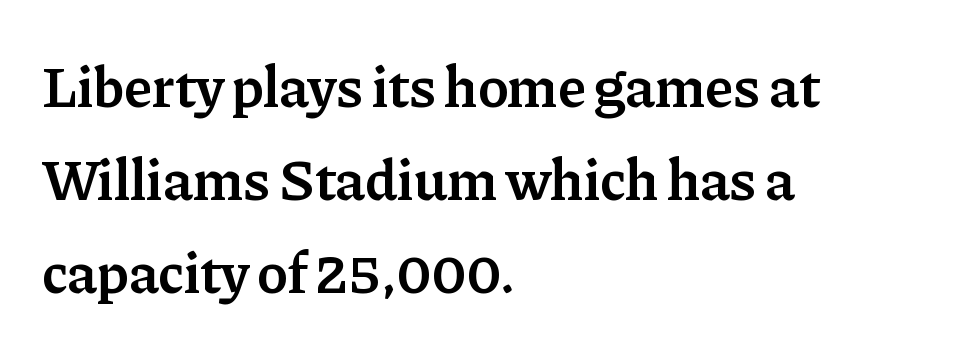
Q: Is the text bold? A: Semi-bold.
Q: Is the text italic (slanted)? A: No, it is upright.
Q: Is the typeface a serif or a sans-serif typeface? A: Serif.
Q: Is the text underlined? A: No.
Q: How is the paragraph aligned? A: Left-aligned.
Q: Is the spacing between letters normal or unusually wide? A: Normal.
Q: Is the spacing between lines tight, normal or loose? A: Normal.
Q: Width (condensed, normal, or wide)? A: Normal.
Q: Stroke contrast? A: Low.
Q: x-height? A: Medium.
Q: Monospaced? A: No.
